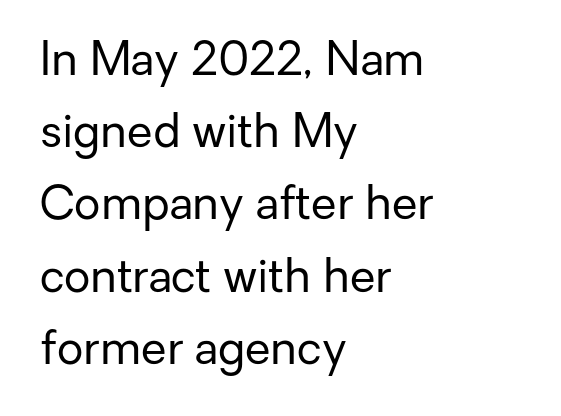
{"serif": "no", "italic": "no", "bold": "no", "weight": "regular", "width": "normal", "stroke_contrast": "low", "x_height": "medium", "monospaced": "no", "underline": "no", "align": "left", "line_spacing": "normal", "line_spacing_ratio": 1.57, "letter_spacing": "normal", "letter_spacing_em": 0.0, "glyph_px": 46}
